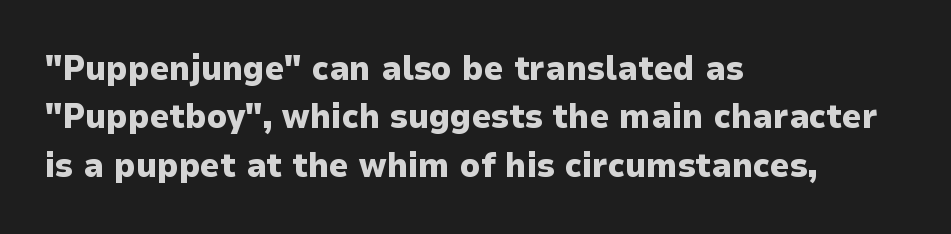
Unlike italic type, these characters show no tilt at all. Varying glyph widths throughout — classic text-font behaviour. Nobody drew a line under any word here. To sum up the face: it is a sans, with no serifs.
